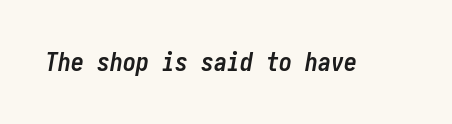
{"italic": "yes", "lean": "right", "slant_degrees": 10, "bold": "yes", "underline": "no", "letter_spacing": "normal", "letter_spacing_em": 0.0, "glyph_px": 26}
